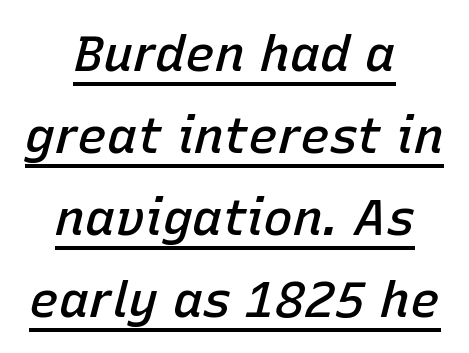
{"italic": "yes", "lean": "right", "slant_degrees": 15, "bold": "semi", "weight": "semibold", "width": "normal", "stroke_contrast": "low", "x_height": "medium", "monospaced": "no", "underline": "yes", "align": "center", "line_spacing": "normal", "line_spacing_ratio": 1.64, "letter_spacing": "normal", "letter_spacing_em": 0.0, "glyph_px": 50}
